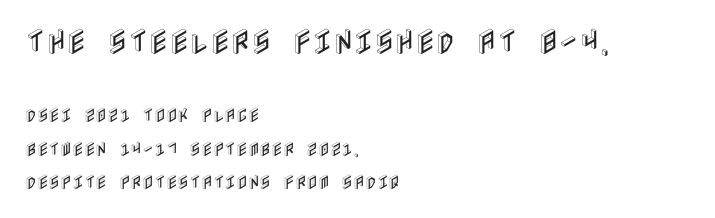
Look at the glyph heights: the upper group is clearly the bigger setting. The rendering anchors every line to the left-hand side. This sample uses plain, unmodified letter spacing. No word sits above an underline.
